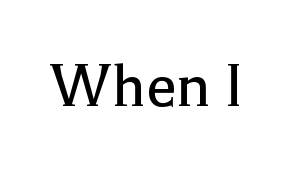
The image shows 68 px regular-weight serif type, upright; set normal letter spacing, not underlined; a medium x-height.
